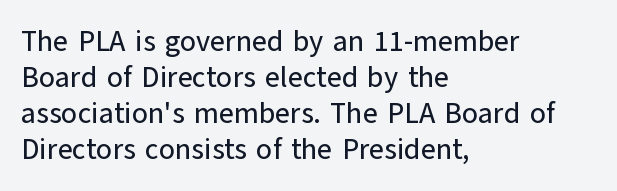
Q: Is the text italic (slanted)? A: No, it is upright.
Q: Is the typeface a serif or a sans-serif typeface? A: Sans-serif.
Q: Is the text underlined? A: No.
Q: How is the paragraph aligned? A: Left-aligned.
Q: Is the spacing between letters normal or unusually wide? A: Normal.
Q: Width (condensed, normal, or wide)? A: Normal.
Q: Stroke contrast? A: Low.
Q: x-height? A: Medium.
Q: Monospaced? A: No.
